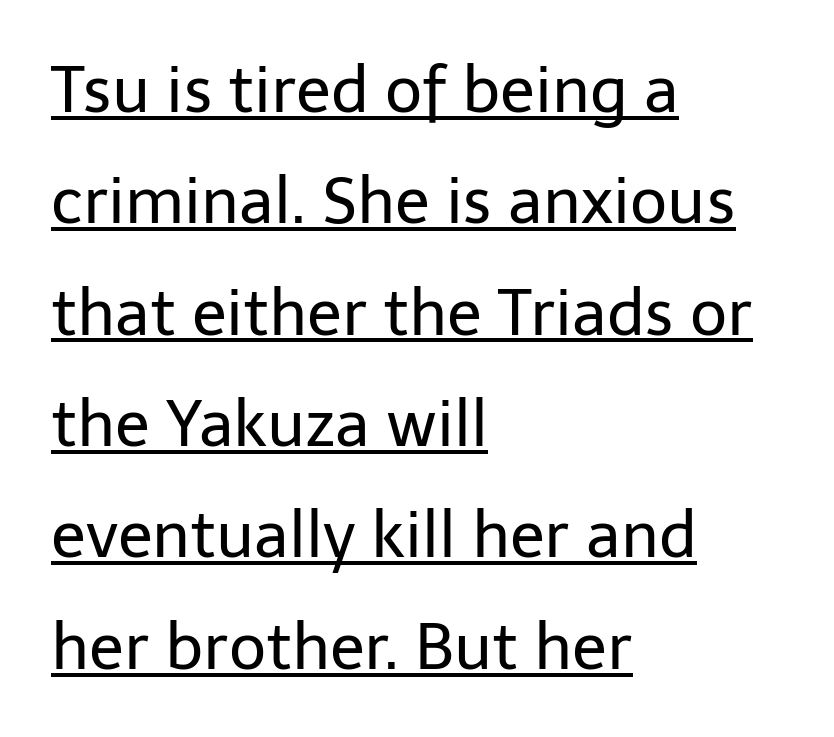
{"serif": "no", "italic": "no", "bold": "no", "weight": "regular", "width": "normal", "stroke_contrast": "low", "x_height": "medium", "monospaced": "no", "underline": "yes", "align": "left", "line_spacing_ratio": 1.74, "letter_spacing": "normal", "letter_spacing_em": 0.0, "glyph_px": 64}
